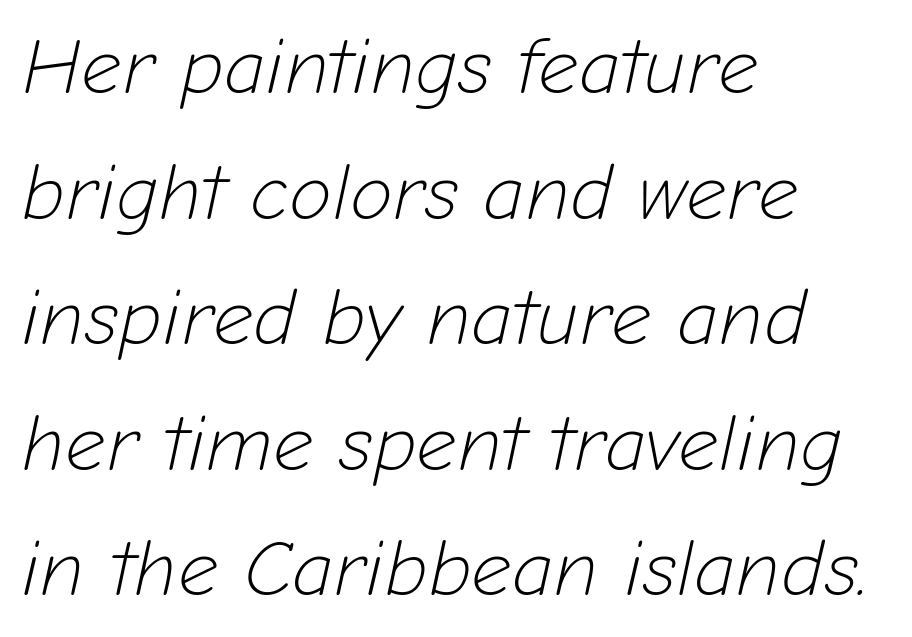
The image shows 79 px light type, italic (leaning right); set left-aligned, normal line spacing (1.59x), normal letter spacing, not underlined; low stroke contrast and a medium x-height.
